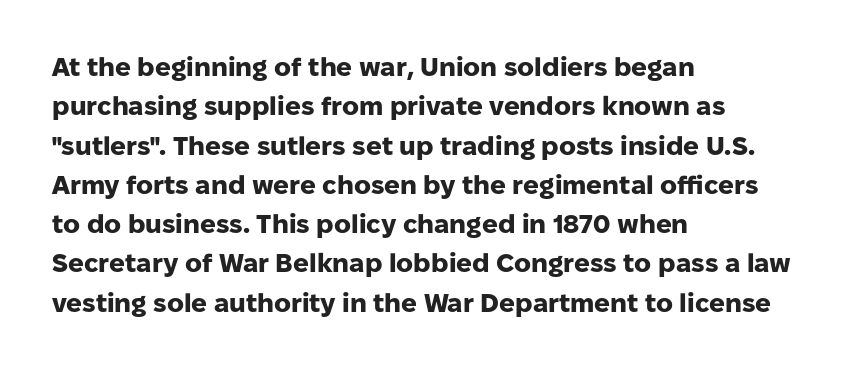
The image shows 26 px bold type, upright; set left-aligned, normal line spacing (1.51x), normal letter spacing, not underlined.
